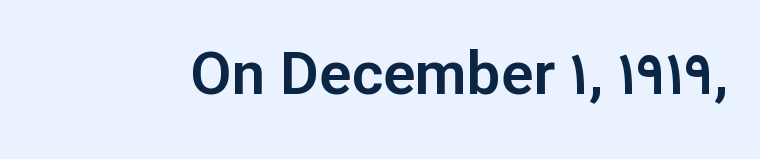
The image shows 60 px sans-serif type, upright; set normal letter spacing, not underlined; low stroke contrast and a medium x-height.
